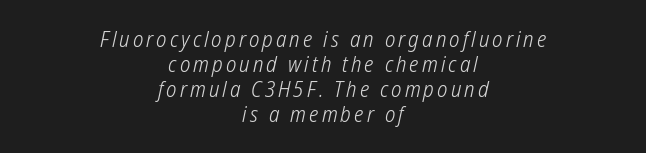
{"bold": "no", "underline": "no", "align": "center", "line_spacing": "tight", "line_spacing_ratio": 1.14, "glyph_px": 22}
